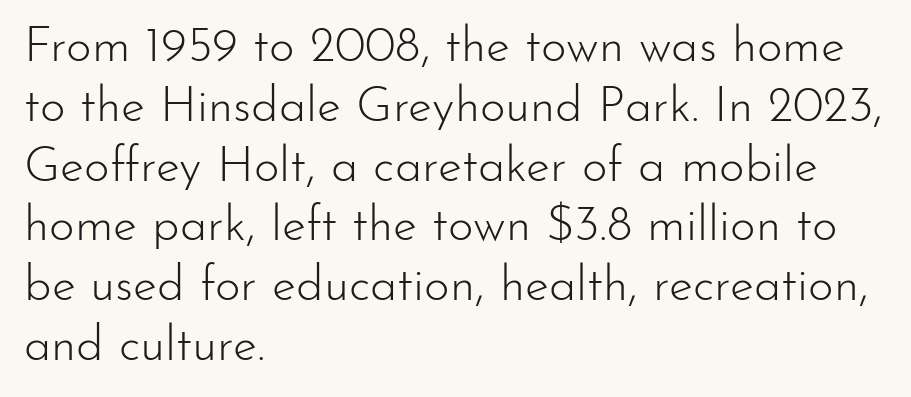
{"serif": "no", "italic": "no", "bold": "no", "weight": "light", "width": "normal", "stroke_contrast": "low", "x_height": "small", "monospaced": "no", "underline": "no", "align": "left", "line_spacing_ratio": 1.22, "letter_spacing": "normal", "letter_spacing_em": 0.0, "glyph_px": 49}
